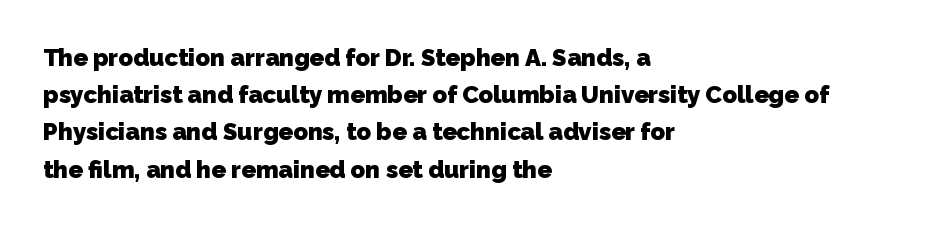
The paragraph shown leans on its left margin. Compared with an ordinary text face, these strokes are far heavier — a full bold. The letterforms sit shoulder to shoulder at normal distance. Unmarked baselines from the first word to the last. This sample keeps an unexceptional amount of space between lines.
